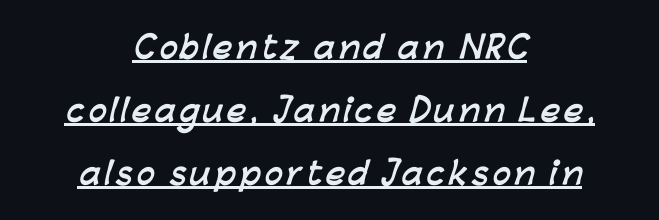
Q: Is the text bold? A: Yes.
Q: Is the typeface a serif or a sans-serif typeface? A: Sans-serif.
Q: Is the text underlined? A: Yes.
Q: How is the paragraph aligned? A: Centered.
Q: Is the spacing between lines tight, normal or loose? A: Loose.
Q: Width (condensed, normal, or wide)? A: Normal.
Q: Stroke contrast? A: Low.
Q: x-height? A: Medium.
Q: Monospaced? A: No.
